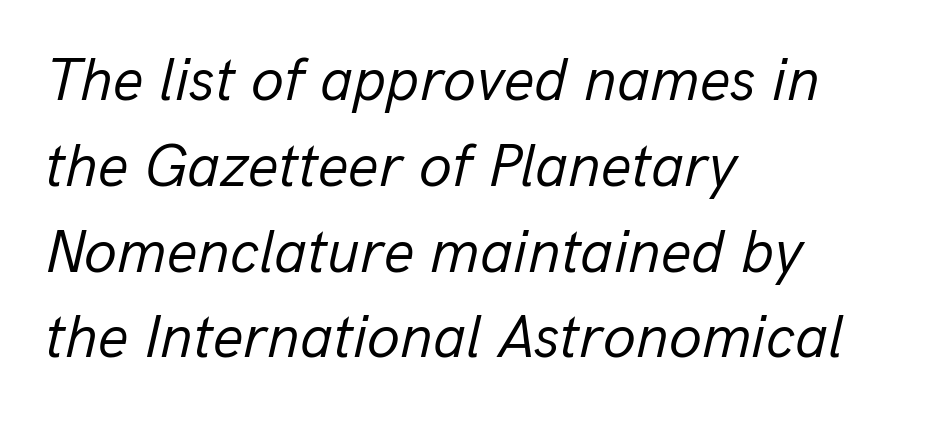
The lines sit at an ordinary, default distance from one another. No heavy texture on the line: the type isn't bold. The letterforms sit shoulder to shoulder at normal distance. Think of a printed novel: that variable character pitch is what you see here.
